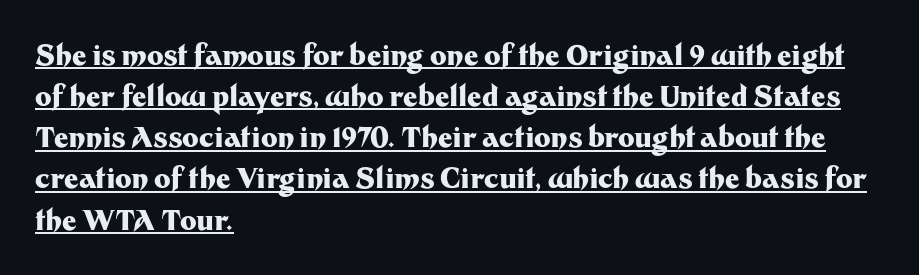
{"serif": "no", "italic": "no", "bold": "yes", "weight": "heavy", "width": "normal", "stroke_contrast": "medium", "x_height": "medium", "monospaced": "no", "underline": "yes", "align": "left", "line_spacing": "normal", "line_spacing_ratio": 1.47, "letter_spacing": "normal", "letter_spacing_em": 0.0, "glyph_px": 28}
